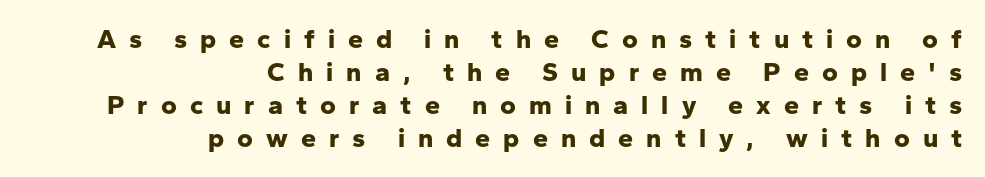
The image shows 27 px bold type, upright; set right-aligned, line spacing 1.22x, unusually wide letter spacing (+0.48 em), not underlined.
